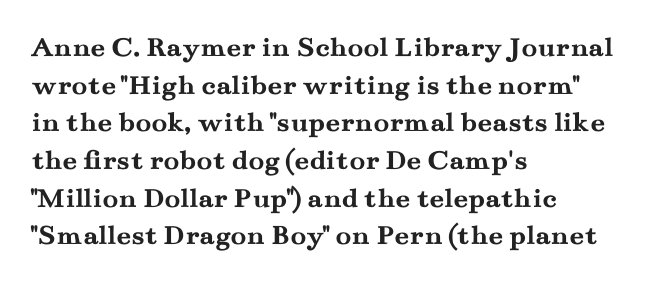
{"serif": "yes", "italic": "no", "bold": "yes", "weight": "semibold", "width": "wide", "stroke_contrast": "medium", "x_height": "small", "monospaced": "no", "underline": "no", "align": "left", "line_spacing": "normal", "line_spacing_ratio": 1.3, "letter_spacing": "normal", "letter_spacing_em": 0.0, "glyph_px": 29}
